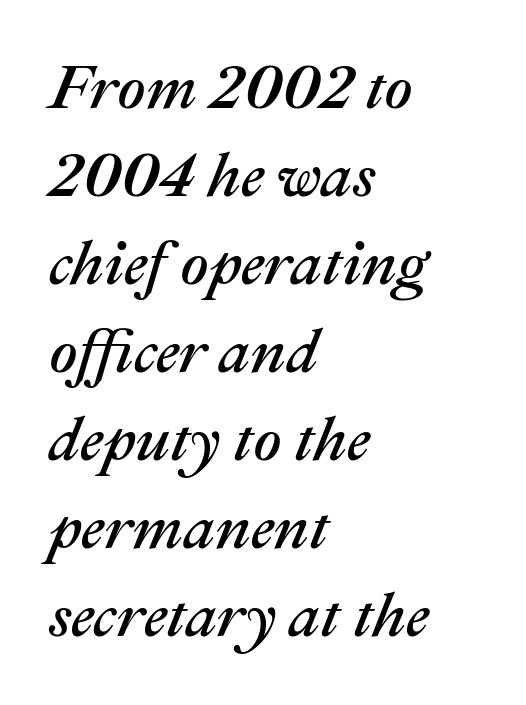
The image shows 62 px text type, italic (leaning right); set left-aligned, normal line spacing (1.42x), normal letter spacing, not underlined; medium stroke contrast and a medium x-height.
